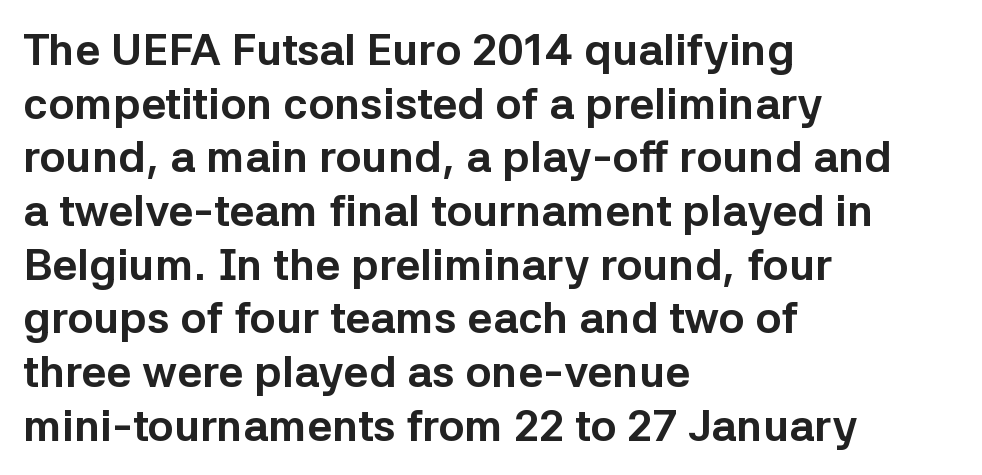
Q: Is the text bold? A: Yes.
Q: Is the text italic (slanted)? A: No, it is upright.
Q: Is the typeface a serif or a sans-serif typeface? A: Sans-serif.
Q: Is the text underlined? A: No.
Q: How is the paragraph aligned? A: Left-aligned.
Q: Is the spacing between letters normal or unusually wide? A: Normal.
Q: Width (condensed, normal, or wide)? A: Normal.
Q: Stroke contrast? A: Low.
Q: x-height? A: Medium.
Q: Monospaced? A: No.
